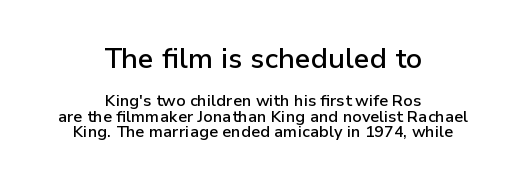
Q: Is the text bold? A: Semi-bold.
Q: Is the text italic (slanted)? A: No, it is upright.
Q: Is the typeface a serif or a sans-serif typeface? A: Sans-serif.
Q: Is the text underlined? A: No.
Q: How is the paragraph aligned? A: Centered.
Q: Is the spacing between letters normal or unusually wide? A: Normal.
Q: Is the spacing between lines tight, normal or loose? A: Tight.
Q: Which block of text is set in a larger size, the first (top) or the second (bottom)? A: The first (top) one.
Q: Width (condensed, normal, or wide)? A: Normal.
Q: Stroke contrast? A: Low.
Q: x-height? A: Medium.
Q: Monospaced? A: No.
